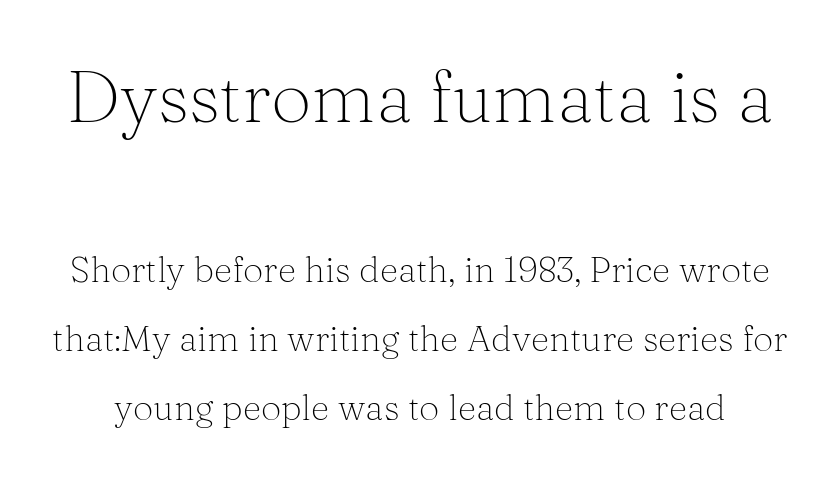
{"serif": "yes", "italic": "no", "bold": "no", "weight": "light", "width": "normal", "stroke_contrast": "medium", "x_height": "medium", "monospaced": "no", "underline": "no", "line_spacing": "loose", "line_spacing_ratio": 1.91, "letter_spacing": "normal", "letter_spacing_em": 0.0, "larger_block": "first", "size_ratio": 2.0, "glyph_px": 72}
